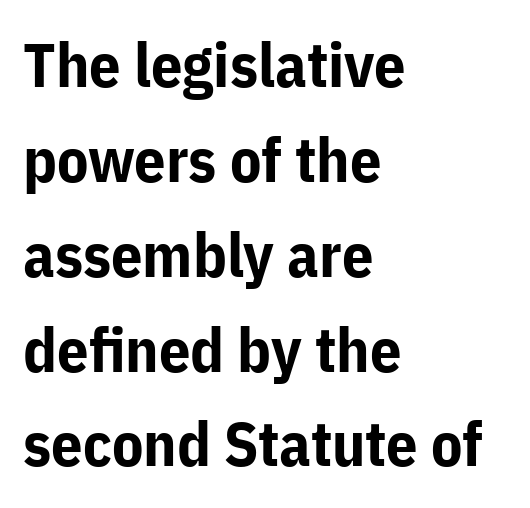
{"serif": "no", "italic": "no", "bold": "yes", "weight": "bold", "width": "normal", "stroke_contrast": "low", "x_height": "medium", "monospaced": "no", "underline": "no", "align": "left", "line_spacing": "normal", "line_spacing_ratio": 1.53, "letter_spacing": "normal", "letter_spacing_em": 0.0, "glyph_px": 62}
